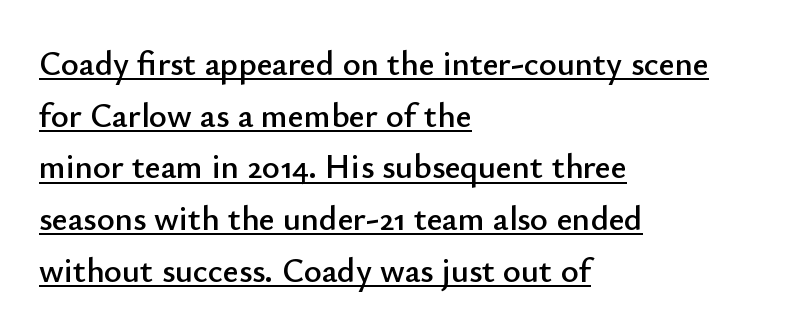
{"serif": "no", "italic": "no", "width": "normal", "stroke_contrast": "low", "x_height": "small", "monospaced": "no", "underline": "yes", "align": "left", "line_spacing": "normal", "line_spacing_ratio": 1.52, "letter_spacing": "normal", "letter_spacing_em": 0.0, "glyph_px": 34}
